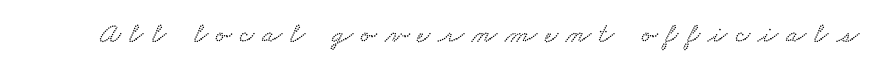
The line texture is sparse and dotted thanks to wide tracking. Do the characters align in a grid? No, the font is proportional. Each row of text sits above clean, open space.
